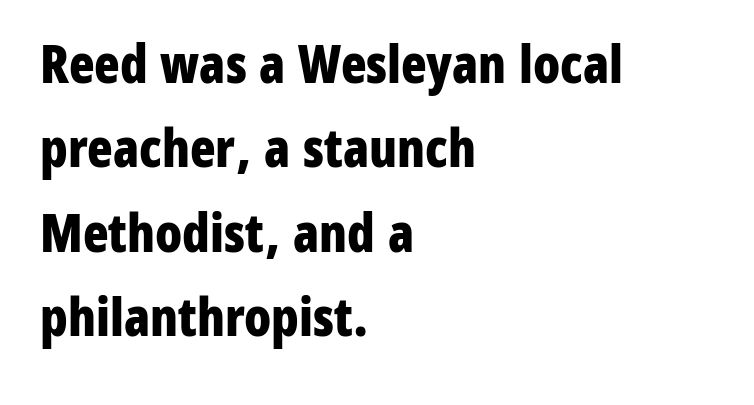
The image shows 53 px bold, condensed sans-serif type, upright; set left-aligned, normal line spacing (1.59x), normal letter spacing, not underlined; low stroke contrast and a medium x-height.
